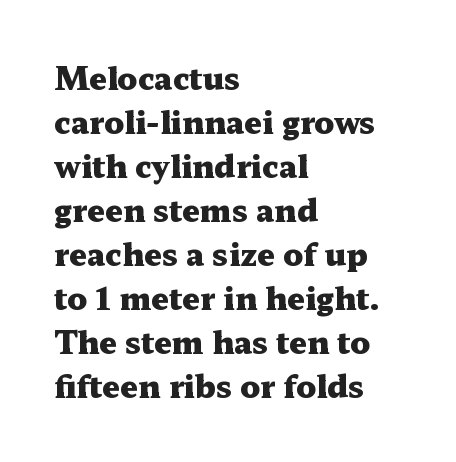
Q: Is the text bold? A: Yes.
Q: Is the text italic (slanted)? A: No, it is upright.
Q: Is the typeface a serif or a sans-serif typeface? A: Serif.
Q: Is the text underlined? A: No.
Q: How is the paragraph aligned? A: Left-aligned.
Q: Is the spacing between letters normal or unusually wide? A: Normal.
Q: Is the spacing between lines tight, normal or loose? A: Normal.
Q: Width (condensed, normal, or wide)? A: Wide.
Q: Stroke contrast? A: Medium.
Q: x-height? A: Medium.
Q: Monospaced? A: No.
